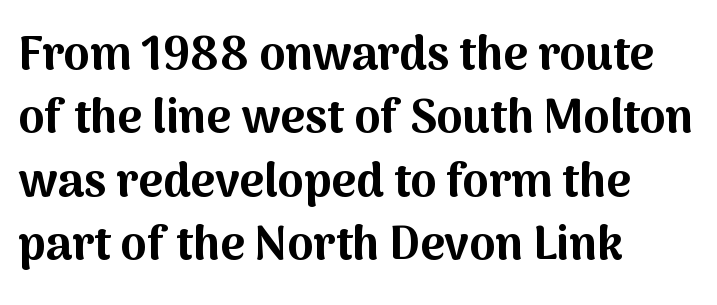
Q: Is the text bold? A: Yes.
Q: Is the text italic (slanted)? A: No, it is upright.
Q: Is the typeface a serif or a sans-serif typeface? A: Sans-serif.
Q: Is the text underlined? A: No.
Q: How is the paragraph aligned? A: Left-aligned.
Q: Is the spacing between letters normal or unusually wide? A: Normal.
Q: Is the spacing between lines tight, normal or loose? A: Normal.
Q: Width (condensed, normal, or wide)? A: Normal.
Q: Stroke contrast? A: Medium.
Q: x-height? A: Medium.
Q: Monospaced? A: No.
